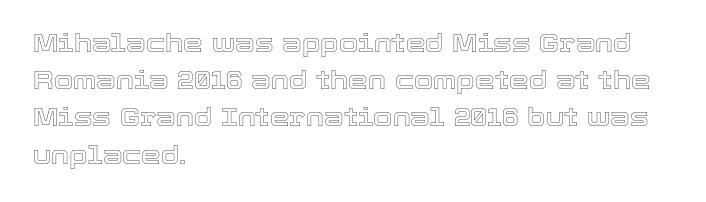
The image shows 25 px text type, upright; set left-aligned, normal line spacing (1.49x), normal letter spacing, not underlined.
